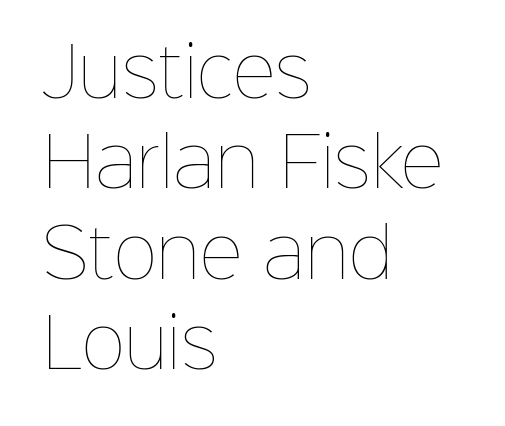
Q: Is the text bold? A: No.
Q: Is the text italic (slanted)? A: No, it is upright.
Q: Is the text underlined? A: No.
Q: How is the paragraph aligned? A: Left-aligned.
Q: Is the spacing between letters normal or unusually wide? A: Normal.
Q: Is the spacing between lines tight, normal or loose? A: Normal.
Q: Width (condensed, normal, or wide)? A: Normal.
Q: Stroke contrast? A: Low.
Q: x-height? A: Medium.
Q: Monospaced? A: No.
